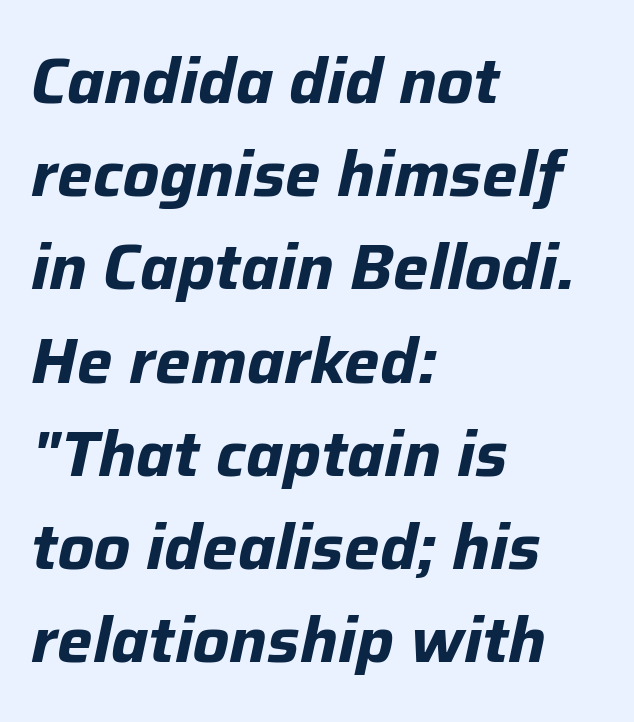
{"italic": "yes", "lean": "right", "slant_degrees": 12, "bold": "yes", "weight": "bold", "width": "normal", "stroke_contrast": "low", "x_height": "medium", "monospaced": "no", "underline": "no", "align": "left", "line_spacing": "normal", "line_spacing_ratio": 1.48, "letter_spacing": "normal", "letter_spacing_em": 0.0, "glyph_px": 63}
